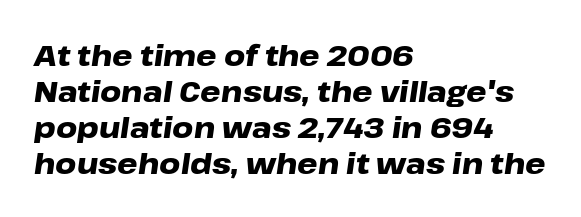
The image shows 29 px heavy, wide type, italic (leaning right); set left-aligned, line spacing 1.24x, normal letter spacing, not underlined; low stroke contrast and a medium x-height.
